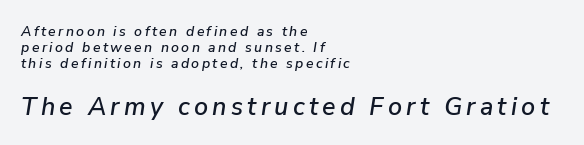
{"italic": "yes", "lean": "right", "slant_degrees": 9, "underline": "no", "align": "left", "line_spacing": "tight", "line_spacing_ratio": 1.14, "larger_block": "second", "size_ratio": 1.79, "glyph_px": 25}
